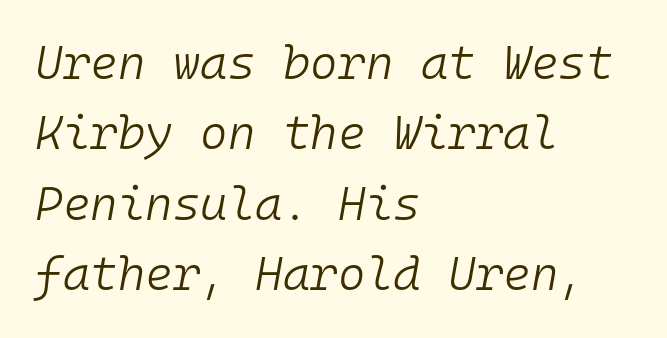
The image shows 47 px light type, italic (leaning right), monospaced; set left-aligned, normal line spacing (1.5x), normal letter spacing, not underlined; low stroke contrast and a medium x-height.
